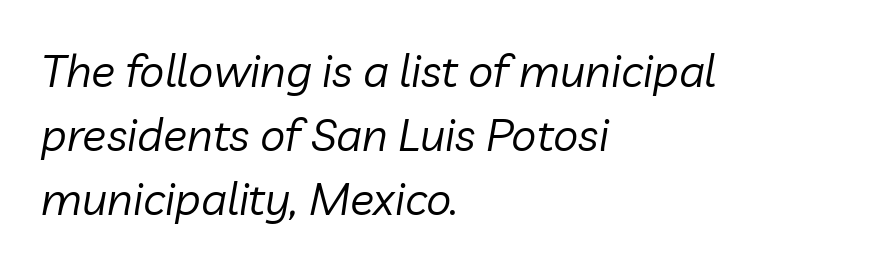
Q: Is the text bold? A: No.
Q: Is the text italic (slanted)? A: Yes, it leans right by about 10 degrees.
Q: Is the text underlined? A: No.
Q: How is the paragraph aligned? A: Left-aligned.
Q: Is the spacing between letters normal or unusually wide? A: Normal.
Q: Is the spacing between lines tight, normal or loose? A: Normal.
Q: Width (condensed, normal, or wide)? A: Normal.
Q: Stroke contrast? A: Low.
Q: x-height? A: Medium.
Q: Monospaced? A: No.
